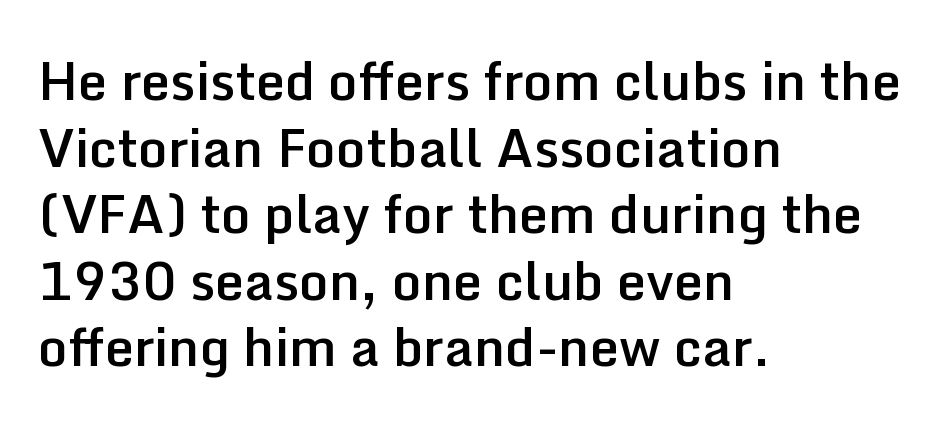
The image shows 52 px semibold sans-serif type, upright; set left-aligned, normal line spacing (1.28x), normal letter spacing, not underlined; low stroke contrast and a medium x-height.
